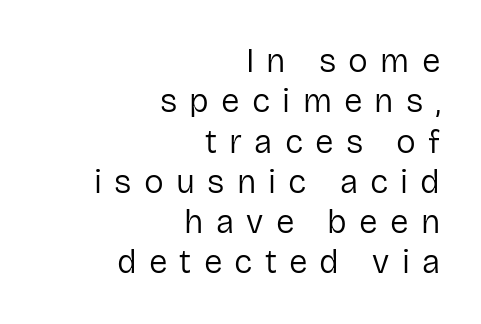
Q: Is the text bold? A: No.
Q: Is the text italic (slanted)? A: No, it is upright.
Q: Is the typeface a serif or a sans-serif typeface? A: Sans-serif.
Q: Is the text underlined? A: No.
Q: How is the paragraph aligned? A: Right-aligned.
Q: Is the spacing between letters normal or unusually wide? A: Unusually wide.
Q: Width (condensed, normal, or wide)? A: Normal.
Q: Stroke contrast? A: Low.
Q: x-height? A: Medium.
Q: Monospaced? A: No.
